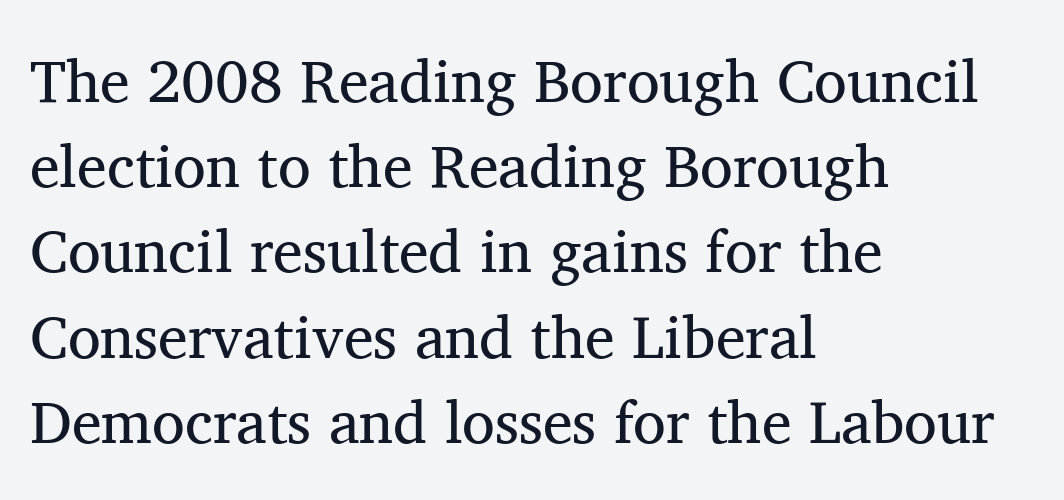
Q: Is the text bold? A: No.
Q: Is the text italic (slanted)? A: No, it is upright.
Q: Is the typeface a serif or a sans-serif typeface? A: Serif.
Q: Is the text underlined? A: No.
Q: How is the paragraph aligned? A: Left-aligned.
Q: Is the spacing between letters normal or unusually wide? A: Normal.
Q: Is the spacing between lines tight, normal or loose? A: Normal.
Q: Width (condensed, normal, or wide)? A: Normal.
Q: Stroke contrast? A: Medium.
Q: x-height? A: Medium.
Q: Monospaced? A: No.
